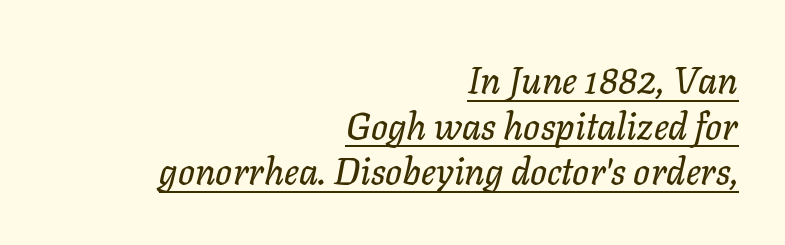
{"italic": "yes", "lean": "right", "slant_degrees": 11, "width": "normal", "stroke_contrast": "low", "x_height": "medium", "monospaced": "no", "underline": "yes", "align": "right", "line_spacing_ratio": 1.23, "letter_spacing": "normal", "letter_spacing_em": 0.0, "glyph_px": 37}
